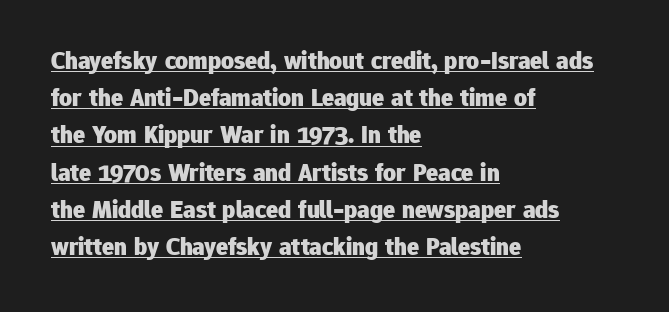
The image shows 25 px bold type, upright; set left-aligned, normal line spacing (1.49x), normal letter spacing, underlined.
